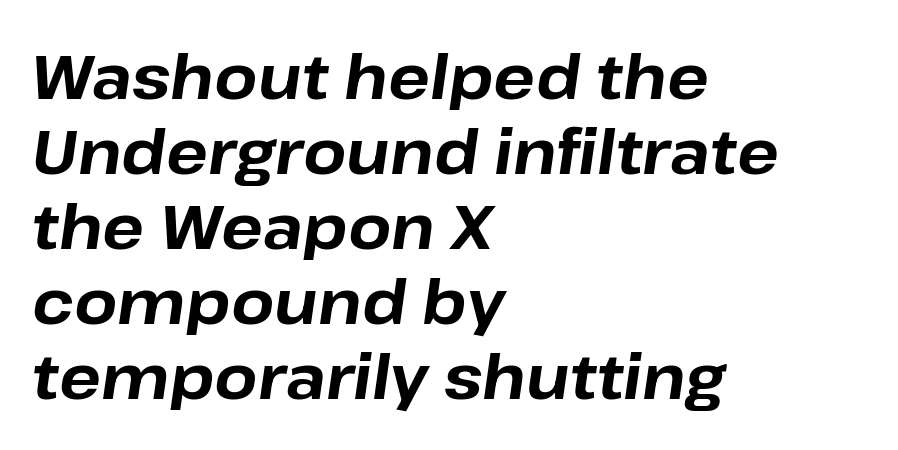
Here the designer chose a conventional face with non-uniform glyph widths. Is the block centered? No — it sits flush against the left margin. You can tell it's italic because the verticals aren't actually vertical. Check under the words: just untouched page.
